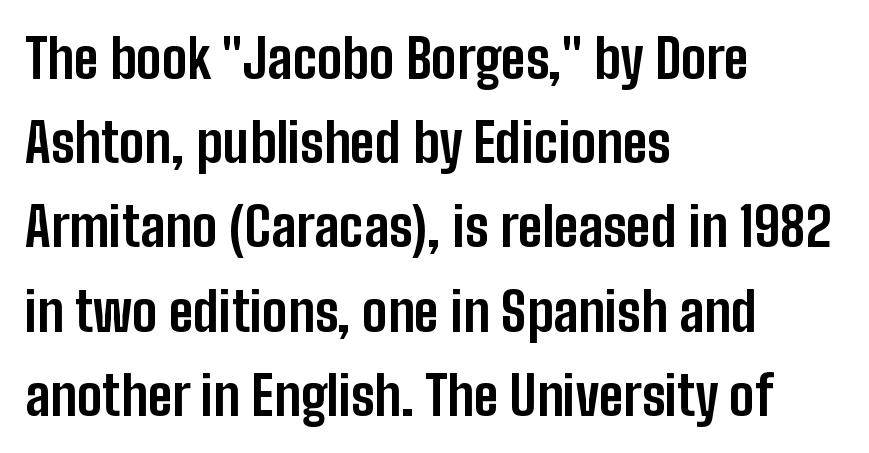
Q: Is the text bold? A: Yes.
Q: Is the text italic (slanted)? A: No, it is upright.
Q: Is the typeface a serif or a sans-serif typeface? A: Sans-serif.
Q: Is the text underlined? A: No.
Q: How is the paragraph aligned? A: Left-aligned.
Q: Is the spacing between letters normal or unusually wide? A: Normal.
Q: Is the spacing between lines tight, normal or loose? A: Normal.
Q: Width (condensed, normal, or wide)? A: Condensed.
Q: Stroke contrast? A: Low.
Q: x-height? A: Medium.
Q: Monospaced? A: No.
